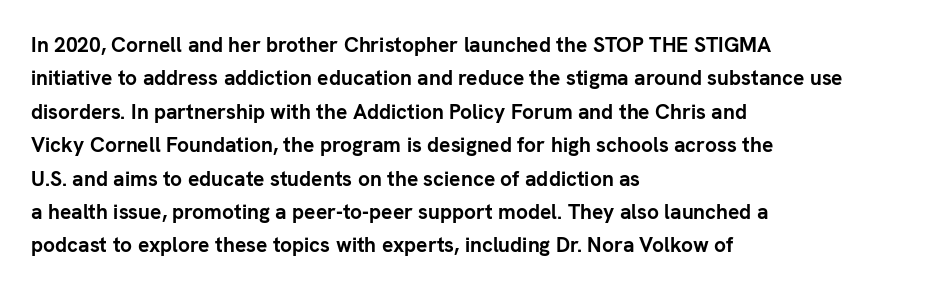
Q: Is the text bold? A: Yes.
Q: Is the text italic (slanted)? A: No, it is upright.
Q: Is the text underlined? A: No.
Q: How is the paragraph aligned? A: Left-aligned.
Q: Is the spacing between letters normal or unusually wide? A: Normal.
Q: Is the spacing between lines tight, normal or loose? A: Normal.
